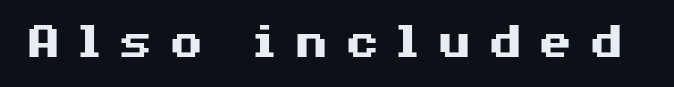
These lines carry a lot of weight — the face is fully bold. Nothing sits at the stroke ends, so this counts as sans-serif. Each letter keeps its own natural width here, so spacing adapts to shape. Tall strokes in this sample are plumb rather than angled.
